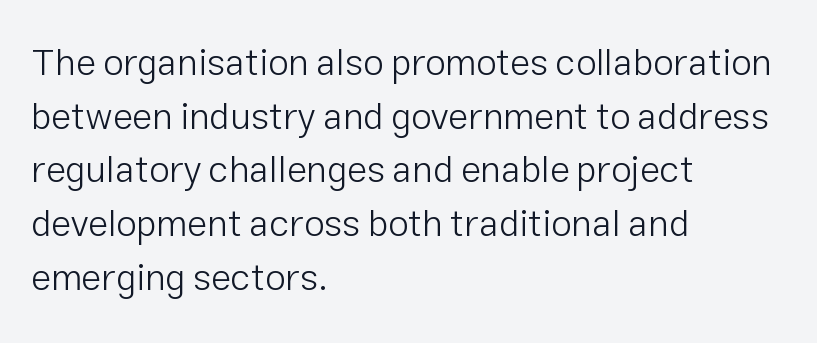
Has an underline been added? It has not. Looks like regular typesetting: each glyph gets only the width it needs. Compared with typical body copy, the letter spacing here is the same. One-word summary of the alignment: left. Stroke terminals: plain, sans-serif. A typesetter would mark this as roman, not italic.
